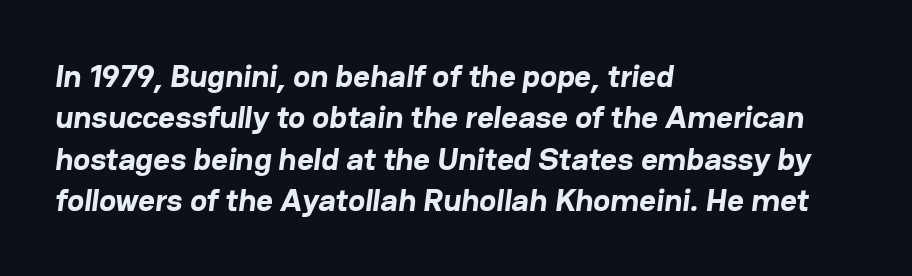
Proportional: the letters do not fall into vertical columns. As a designer I'd log this as weight 700, bold. Rule under the text: the space is simply empty. What stands out about the letter spacing? Nothing — it is the standard amount.
